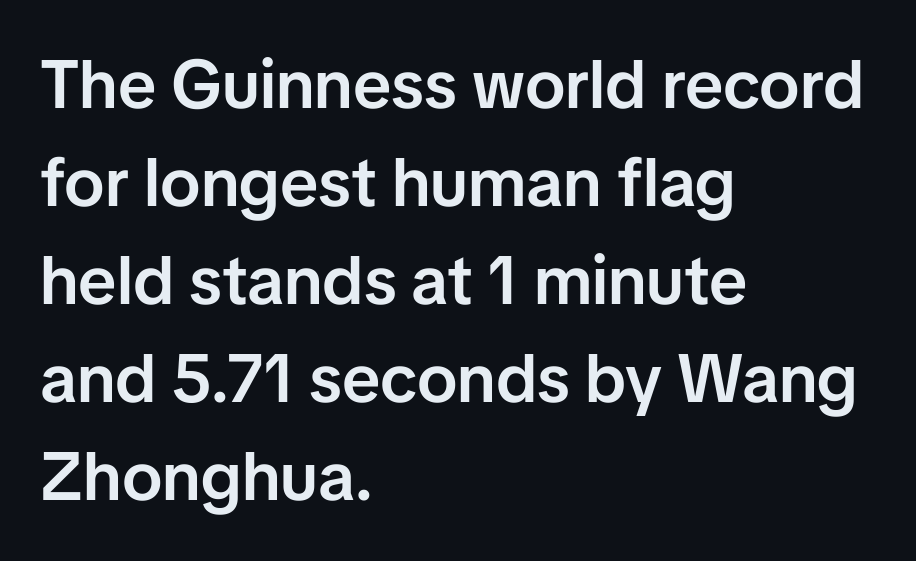
The area under the type is left untouched. The designer left line spacing at the default. Spacing verdict: proportional, widths tailored to each character. Look at the bottom of the vertical strokes: they stop flat, with no serifs. The lines in this sample share a left origin and differ only in where they stop. Vertical strokes here are truly vertical.
